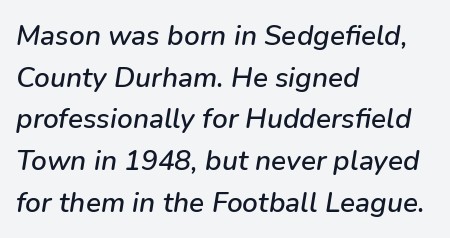
Q: Is the text italic (slanted)? A: Yes, it leans right by about 9 degrees.
Q: Is the text underlined? A: No.
Q: How is the paragraph aligned? A: Left-aligned.
Q: Is the spacing between letters normal or unusually wide? A: Normal.
Q: Is the spacing between lines tight, normal or loose? A: Normal.
Q: Width (condensed, normal, or wide)? A: Normal.
Q: Stroke contrast? A: Low.
Q: x-height? A: Medium.
Q: Monospaced? A: No.
